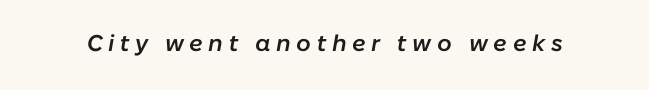
Q: Is the text bold? A: Semi-bold.
Q: Is the text italic (slanted)? A: Yes, it leans right by about 10 degrees.
Q: Is the text underlined? A: No.
Q: Is the spacing between letters normal or unusually wide? A: Unusually wide.
